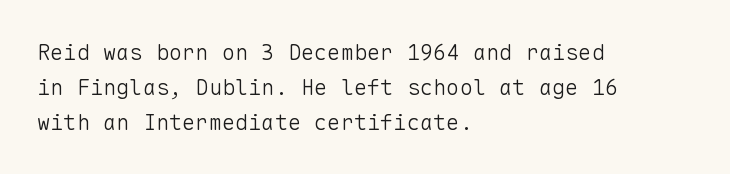
Q: Is the text bold? A: No.
Q: Is the text italic (slanted)? A: No, it is upright.
Q: Is the text underlined? A: No.
Q: How is the paragraph aligned? A: Left-aligned.
Q: Is the spacing between letters normal or unusually wide? A: Normal.
Q: Is the spacing between lines tight, normal or loose? A: Normal.
